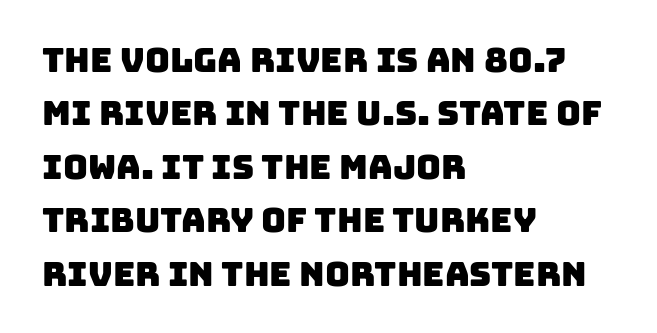
The paragraph shown leans on its left margin. Nothing sits at the stroke ends, so this counts as sans-serif. Letter spacing: default. One glance says typical: line gaps are just what's usual. Think of a printed novel: that variable character pitch is what you see here.
